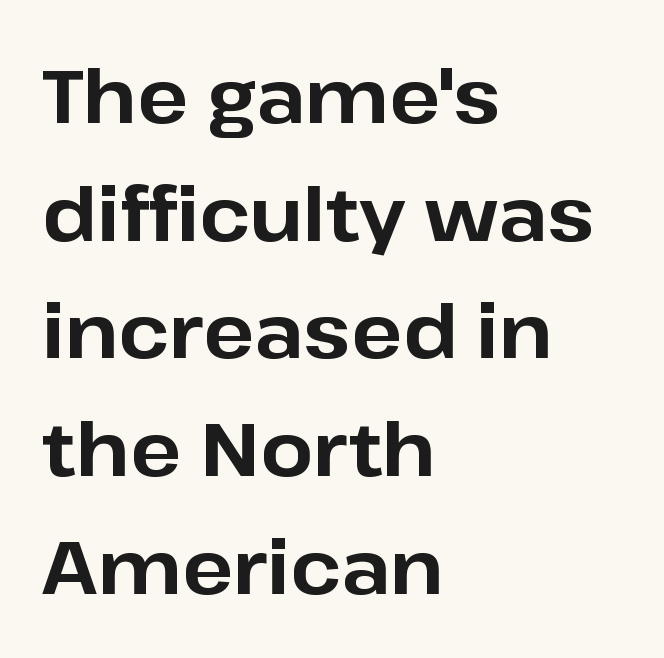
Spacing verdict: proportional, widths tailored to each character. How heavy is the stroke? Heavy — this is a bold. You can tell from the bare stems that sans-serif type was used. Short and long lines alike share a common starting point at left.
